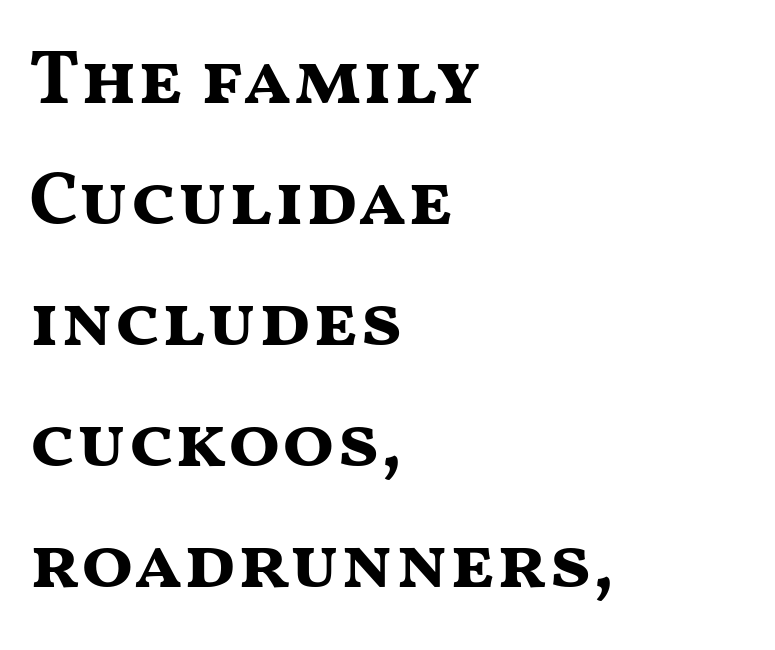
The image shows 77 px bold, wide sans-serif type, upright; set left-aligned, normal line spacing (1.57x), normal letter spacing, not underlined; medium stroke contrast and a medium x-height.
